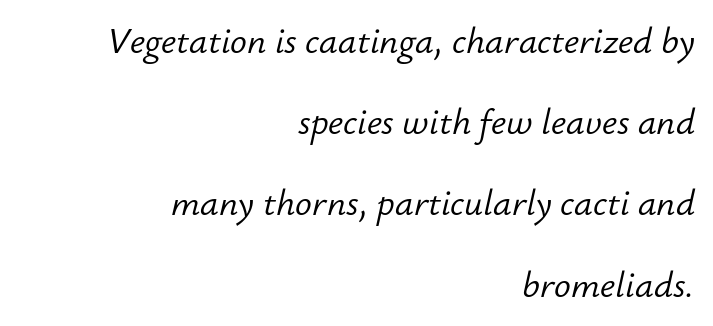
Q: Is the text bold? A: No.
Q: Is the text italic (slanted)? A: Yes, it leans right by about 12 degrees.
Q: Is the text underlined? A: No.
Q: How is the paragraph aligned? A: Right-aligned.
Q: Is the spacing between letters normal or unusually wide? A: Normal.
Q: Is the spacing between lines tight, normal or loose? A: Loose.
Q: Width (condensed, normal, or wide)? A: Normal.
Q: Stroke contrast? A: Low.
Q: x-height? A: Small.
Q: Monospaced? A: No.
